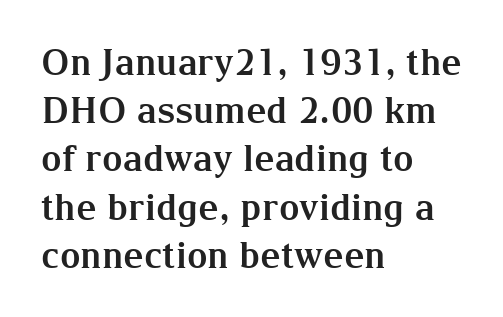
{"serif": "yes", "italic": "no", "bold": "yes", "weight": "bold", "width": "normal", "stroke_contrast": "medium", "x_height": "medium", "monospaced": "no", "underline": "no", "align": "left", "line_spacing": "normal", "line_spacing_ratio": 1.34, "letter_spacing": "normal", "letter_spacing_em": 0.0, "glyph_px": 36}
